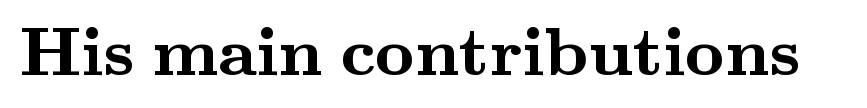
The type family on display is of the serif kind. These lines are rendered in a variable-pitch font. Words appear dense and cohesive because spacing is normal. A full-strength bold gives these letters their thick strokes.
